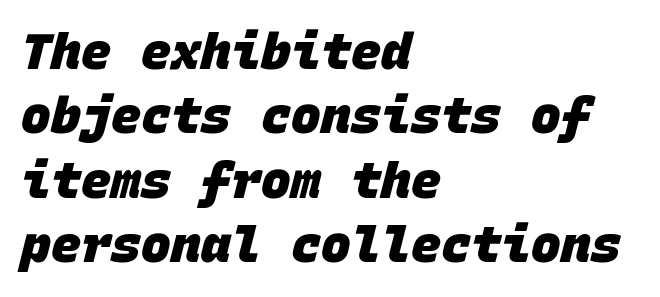
{"serif": "no", "bold": "yes", "weight": "heavy", "width": "normal", "stroke_contrast": "low", "x_height": "large", "monospaced": "yes", "underline": "no", "align": "left", "line_spacing": "normal", "line_spacing_ratio": 1.29, "letter_spacing": "normal", "letter_spacing_em": 0.0, "glyph_px": 50}
